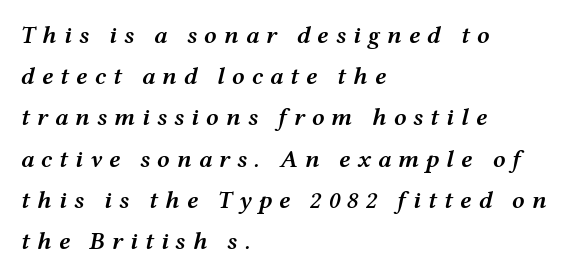
{"italic": "yes", "lean": "right", "slant_degrees": 12, "bold": "semi", "underline": "no", "align": "left", "line_spacing": "normal", "line_spacing_ratio": 1.65, "letter_spacing": "wide", "letter_spacing_em": 0.27, "glyph_px": 25}
